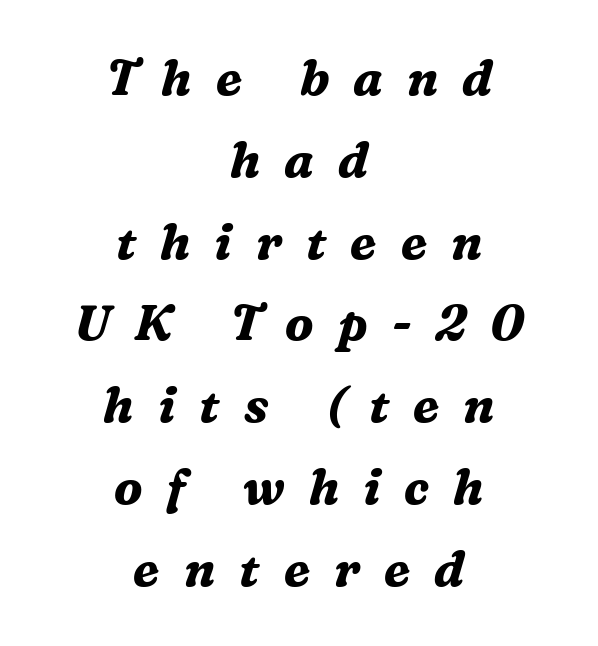
These lines are centered, leaving both edges ragged. The tracking reads as deliberately expanded to a designer's eye. Slant detected: the letters are inclined. One glance says typical: line gaps are just what's usual. Typographic density is high because the face is bold.
